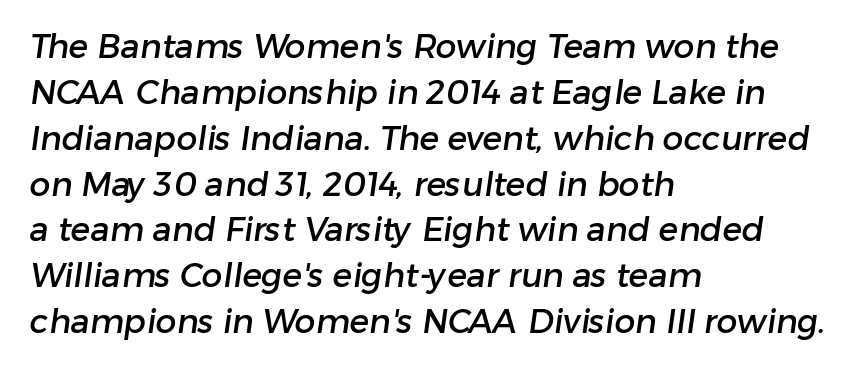
The image shows 33 px sans-serif type; set left-aligned, normal line spacing (1.39x), normal letter spacing, not underlined; low stroke contrast and a medium x-height.
